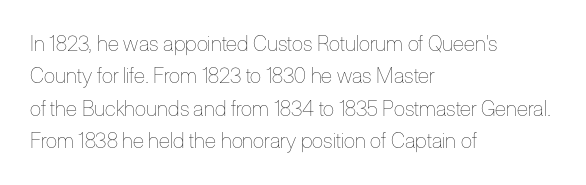
Words float on clear page, feet unadorned. Letters have the restrained weight of plain body copy at most. Horizontal alignment here is leftward, the default for most running prose. Whoever set this chose a conventional vertical rhythm. This sample uses an upright cut, with every glyph sitting square on the baseline.
